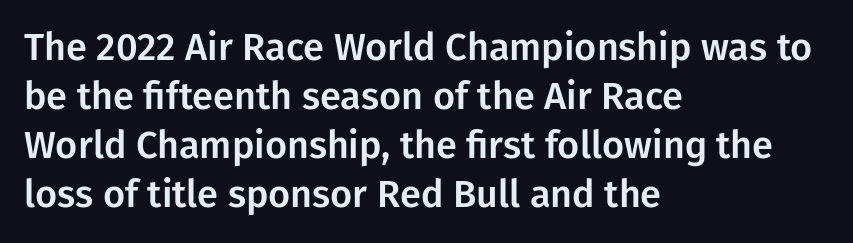
The image shows 38 px sans-serif type, upright; set left-aligned, normal line spacing (1.29x), normal letter spacing, not underlined; low stroke contrast and a medium x-height.
